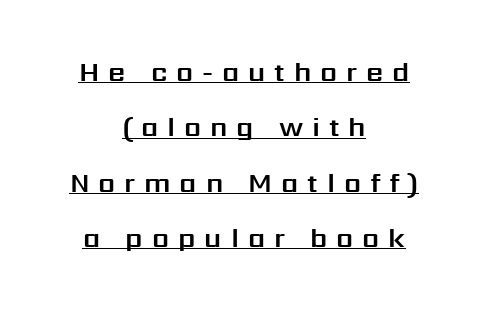
{"italic": "no", "underline": "yes", "align": "center", "line_spacing": "loose", "line_spacing_ratio": 2.05, "letter_spacing": "wide", "letter_spacing_em": 0.33, "glyph_px": 27}
